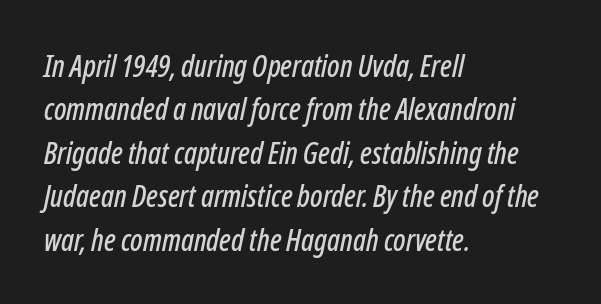
{"italic": "yes", "lean": "right", "slant_degrees": 12, "width": "condensed", "stroke_contrast": "low", "x_height": "medium", "monospaced": "no", "underline": "no", "align": "left", "line_spacing": "normal", "line_spacing_ratio": 1.45, "letter_spacing": "normal", "letter_spacing_em": 0.0, "glyph_px": 30}
